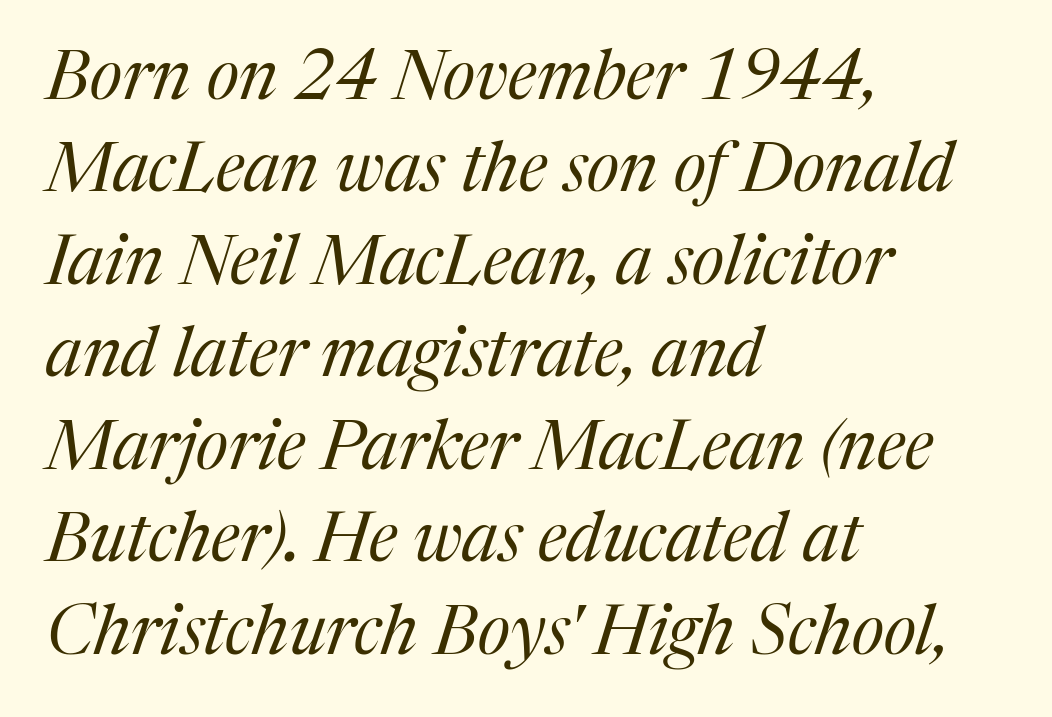
Q: Is the text bold? A: No.
Q: Is the text italic (slanted)? A: Yes, it leans right by about 17 degrees.
Q: Is the typeface a serif or a sans-serif typeface? A: Serif.
Q: Is the text underlined? A: No.
Q: How is the paragraph aligned? A: Left-aligned.
Q: Is the spacing between letters normal or unusually wide? A: Normal.
Q: Is the spacing between lines tight, normal or loose? A: Normal.
Q: Width (condensed, normal, or wide)? A: Normal.
Q: Stroke contrast? A: Medium.
Q: x-height? A: Medium.
Q: Monospaced? A: No.
